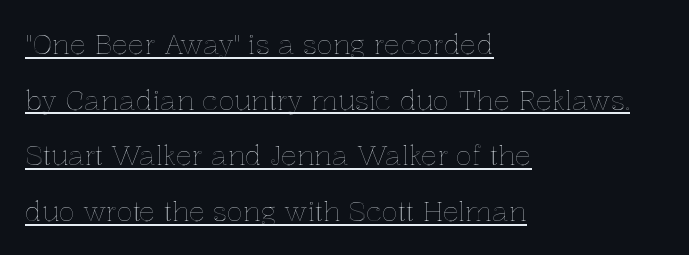
Posture: upright roman. Spacing between characters is what you'd get straight out of the box. Underlining? Definitely there. Successive baselines arrive slowly, with a big drop between each. Alignment: flush left.
